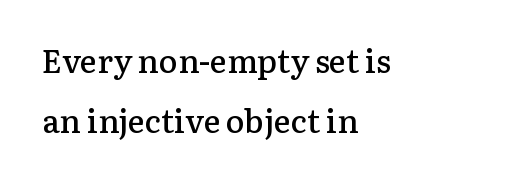
The image shows 32 px semibold serif type, upright; set left-aligned, line spacing 1.87x, normal letter spacing, not underlined; low stroke contrast and a medium x-height.
